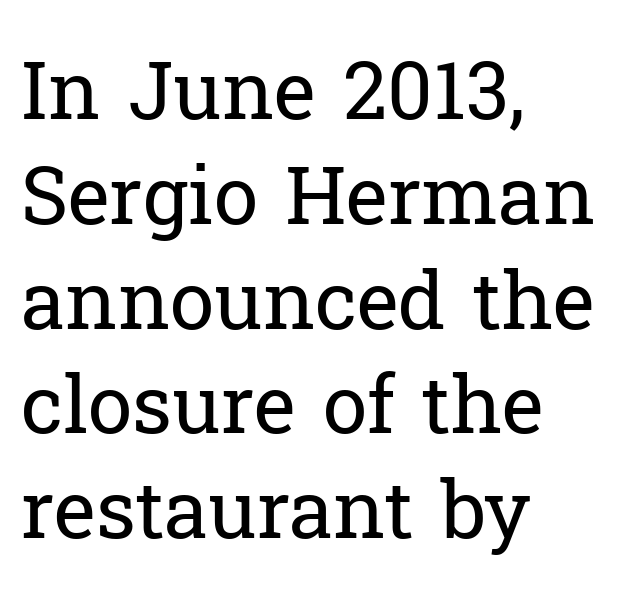
The image shows 80 px regular-weight serif type, upright; set left-aligned, normal line spacing (1.31x), normal letter spacing, not underlined; low stroke contrast and a medium x-height.
